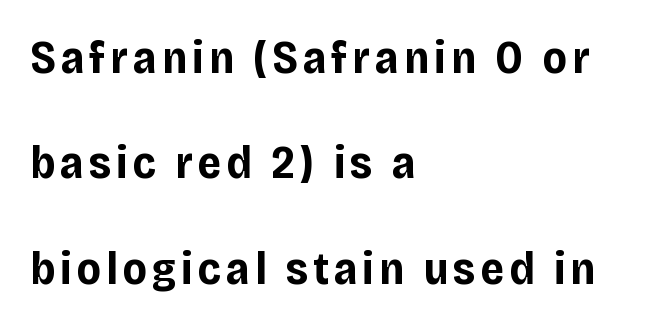
The image shows 46 px bold sans-serif type, upright; set left-aligned, loose line spacing (2.29x), not underlined; low stroke contrast and a large x-height.
